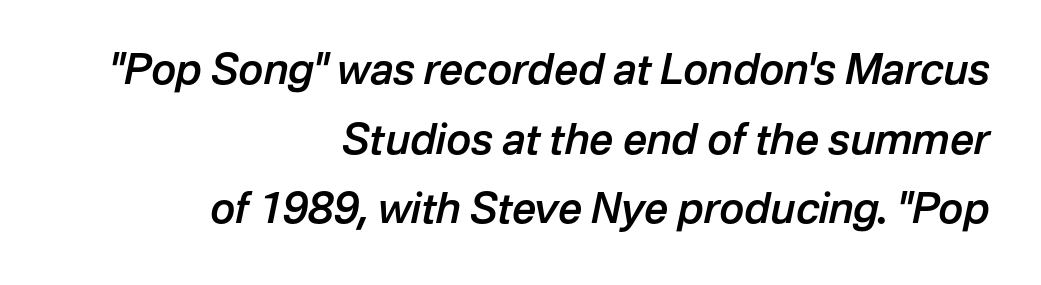
The image shows 42 px semibold type, italic (leaning right); set right-aligned, normal line spacing (1.66x), normal letter spacing, not underlined; low stroke contrast and a medium x-height.
